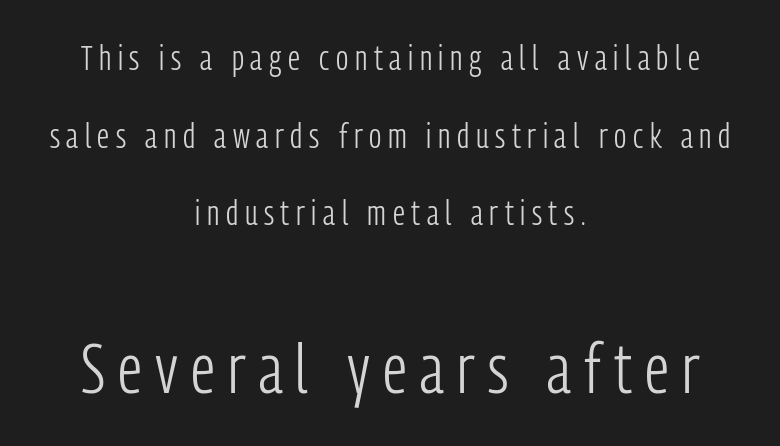
The letters in the lower block stand taller than those in the block above. Words float on clear page, feet unadorned. These glyphs show unthickened strokes, regular width or finer. The designer went with a sans here, leaving each stem footless.
